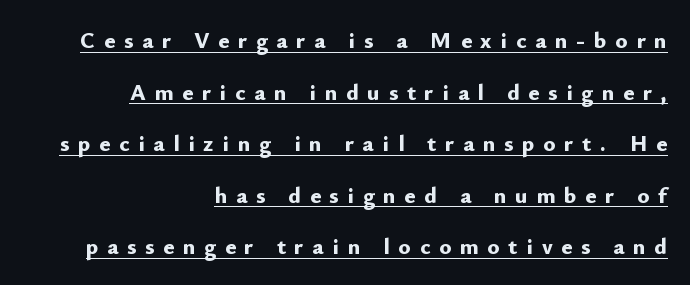
{"italic": "no", "bold": "yes", "underline": "yes", "align": "right", "line_spacing": "loose", "line_spacing_ratio": 2.24, "letter_spacing": "wide", "letter_spacing_em": 0.38, "glyph_px": 23}
